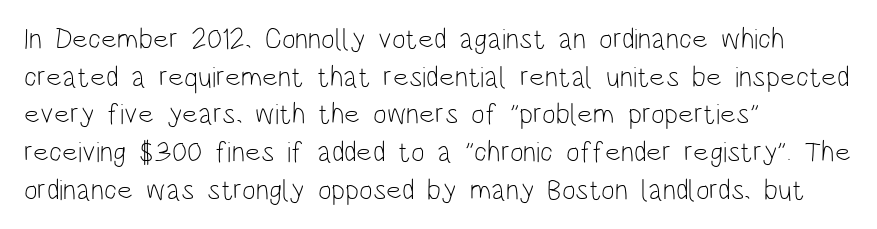
The image shows 29 px light, condensed sans-serif type, upright; set left-aligned, normal line spacing (1.3x), normal letter spacing, not underlined; low stroke contrast and a large x-height.
